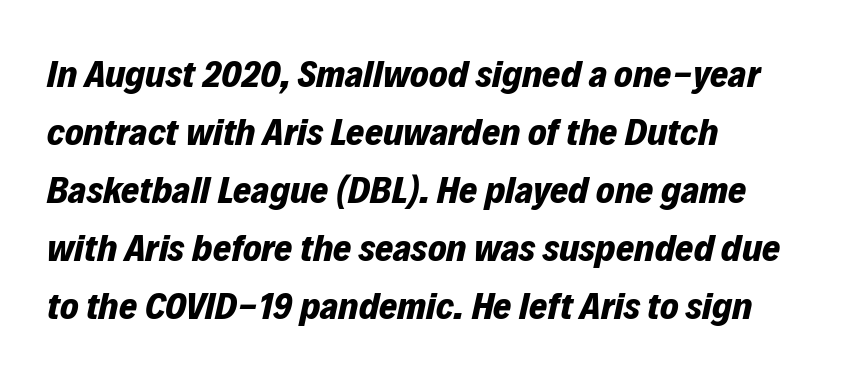
{"italic": "yes", "lean": "right", "slant_degrees": 12, "bold": "yes", "weight": "bold", "width": "normal", "stroke_contrast": "low", "x_height": "medium", "monospaced": "no", "underline": "no", "align": "left", "line_spacing": "normal", "line_spacing_ratio": 1.49, "letter_spacing": "normal", "letter_spacing_em": 0.0, "glyph_px": 39}
